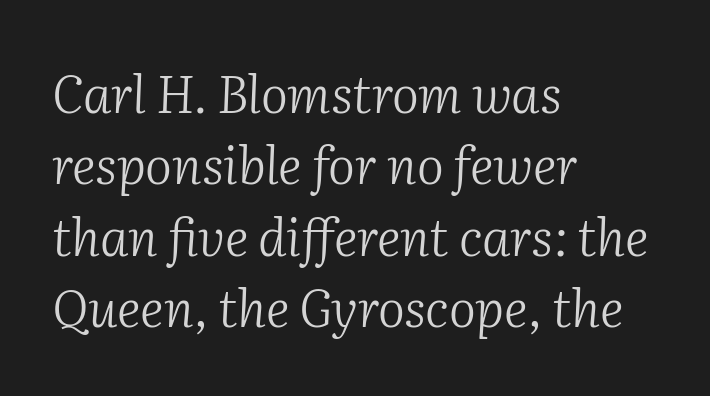
These lines are rendered in a variable-pitch font. These lines sit exactly where default settings would place them. The gaps between neighbouring characters are ordinary and unremarkable. The zone under the glyphs is completely vacant. Is this a heavy cut? Hardly; it is regular or lighter. This rendering employs a face with finishing strokes, i.e., a serif.
